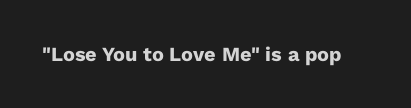
The rendering keeps characters at their native spacing. Underlining? Definitely not there. Nope, not italic — everything's standing straight. Set as a true bold cut, around the 700 mark.
